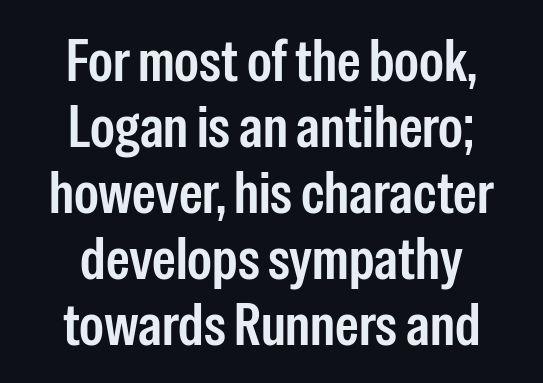
Q: Is the text italic (slanted)? A: No, it is upright.
Q: Is the typeface a serif or a sans-serif typeface? A: Sans-serif.
Q: Is the text underlined? A: No.
Q: How is the paragraph aligned? A: Centered.
Q: Is the spacing between letters normal or unusually wide? A: Normal.
Q: Is the spacing between lines tight, normal or loose? A: Tight.
Q: Width (condensed, normal, or wide)? A: Condensed.
Q: Stroke contrast? A: Low.
Q: x-height? A: Medium.
Q: Monospaced? A: No.
